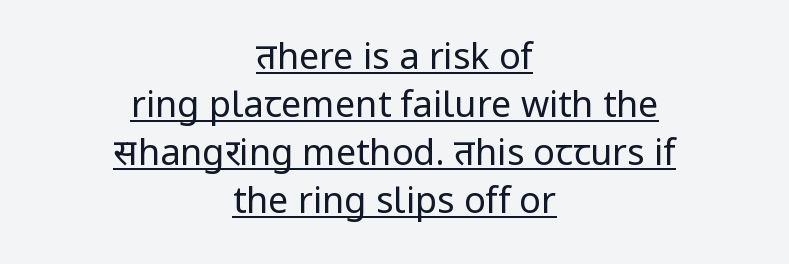
The image shows 36 px regular-weight sans-serif type, upright; set centered, normal line spacing (1.33x), normal letter spacing, underlined; low stroke contrast and a medium x-height.
